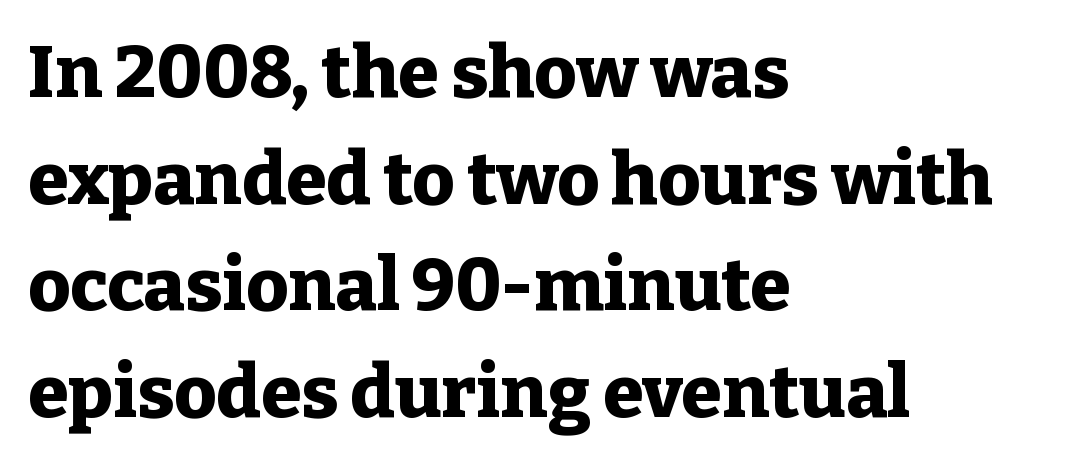
{"serif": "yes", "italic": "no", "bold": "yes", "weight": "heavy", "width": "normal", "stroke_contrast": "low", "x_height": "medium", "monospaced": "no", "underline": "no", "align": "left", "line_spacing": "normal", "line_spacing_ratio": 1.46, "letter_spacing": "normal", "letter_spacing_em": 0.0, "glyph_px": 73}
